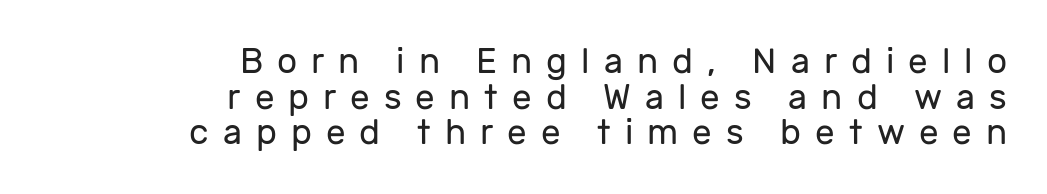
Q: Is the text bold? A: No.
Q: Is the text italic (slanted)? A: No, it is upright.
Q: Is the typeface a serif or a sans-serif typeface? A: Sans-serif.
Q: Is the text underlined? A: No.
Q: How is the paragraph aligned? A: Right-aligned.
Q: Is the spacing between letters normal or unusually wide? A: Unusually wide.
Q: Is the spacing between lines tight, normal or loose? A: Tight.
Q: Width (condensed, normal, or wide)? A: Normal.
Q: Stroke contrast? A: Low.
Q: x-height? A: Medium.
Q: Monospaced? A: No.
